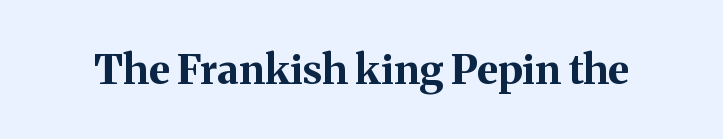
The glyphs in this specimen are seriffed. This sample has the flowing, uneven cadence of proportional lettering. Each glyph is drawn with heavy, bold strokes. Vertical strokes here are truly vertical. A typesetter would call this zero additional tracking. A clean baseline with only descenders dipping below it.
